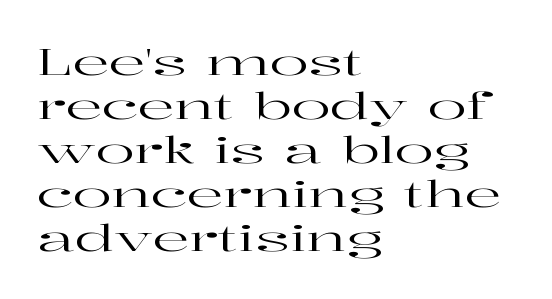
Q: Is the text italic (slanted)? A: No, it is upright.
Q: Is the typeface a serif or a sans-serif typeface? A: Serif.
Q: Is the text underlined? A: No.
Q: How is the paragraph aligned? A: Left-aligned.
Q: Is the spacing between letters normal or unusually wide? A: Normal.
Q: Width (condensed, normal, or wide)? A: Wide.
Q: Stroke contrast? A: High.
Q: x-height? A: Medium.
Q: Monospaced? A: No.
